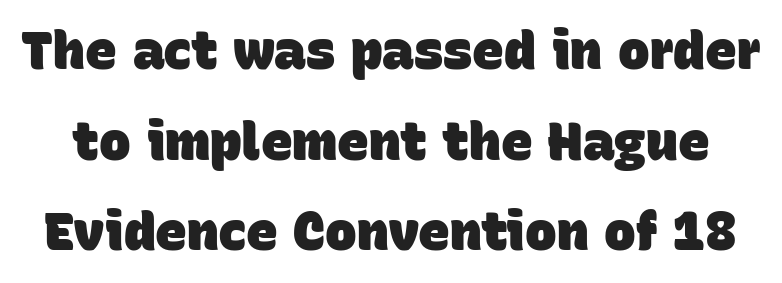
The tracking reads as untouched default to a designer's eye. The designer went with a sans here, leaving each stem footless. The rendering uses a bold face; every stroke is thick and dark. Check the space under the baseline: it is left empty. Varying glyph widths throughout — classic text-font behaviour.
